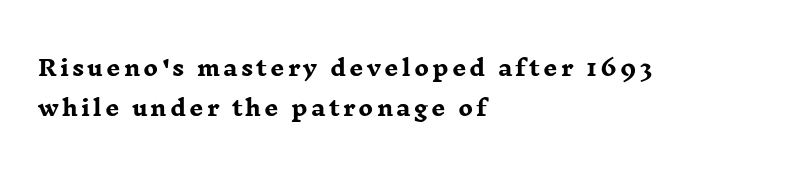
{"italic": "no", "bold": "yes", "underline": "no", "align": "left", "line_spacing_ratio": 1.84, "glyph_px": 22}
